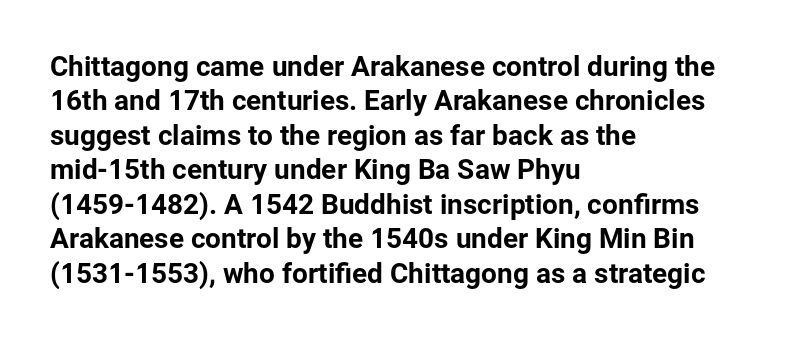
Q: Is the text italic (slanted)? A: No, it is upright.
Q: Is the typeface a serif or a sans-serif typeface? A: Sans-serif.
Q: Is the text underlined? A: No.
Q: How is the paragraph aligned? A: Left-aligned.
Q: Is the spacing between letters normal or unusually wide? A: Normal.
Q: Width (condensed, normal, or wide)? A: Normal.
Q: Stroke contrast? A: Low.
Q: x-height? A: Medium.
Q: Monospaced? A: No.
